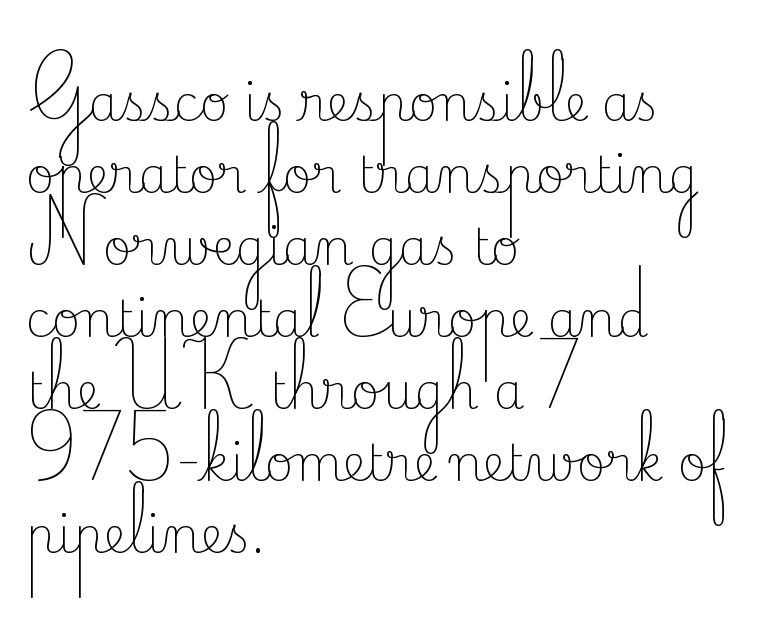
{"serif": "yes", "italic": "no", "bold": "no", "weight": "light", "width": "normal", "stroke_contrast": "low", "x_height": "small", "monospaced": "no", "underline": "no", "align": "left", "line_spacing": "normal", "line_spacing_ratio": 1.47, "letter_spacing": "normal", "letter_spacing_em": 0.0, "glyph_px": 49}
